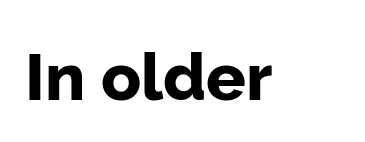
The image shows 66 px bold sans-serif type, upright; set normal letter spacing, not underlined; low stroke contrast and a medium x-height.
